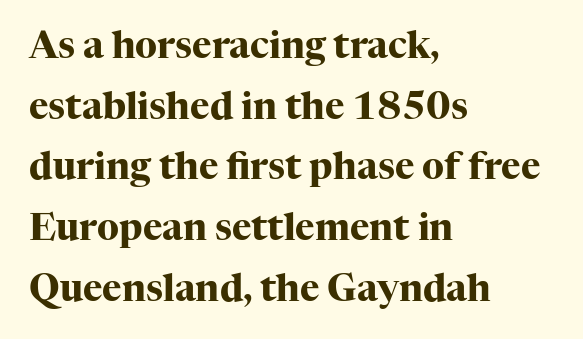
Q: Is the text bold? A: Yes.
Q: Is the text italic (slanted)? A: No, it is upright.
Q: Is the typeface a serif or a sans-serif typeface? A: Serif.
Q: Is the text underlined? A: No.
Q: How is the paragraph aligned? A: Left-aligned.
Q: Is the spacing between letters normal or unusually wide? A: Normal.
Q: Is the spacing between lines tight, normal or loose? A: Normal.
Q: Width (condensed, normal, or wide)? A: Normal.
Q: Stroke contrast? A: High.
Q: x-height? A: Medium.
Q: Monospaced? A: No.
